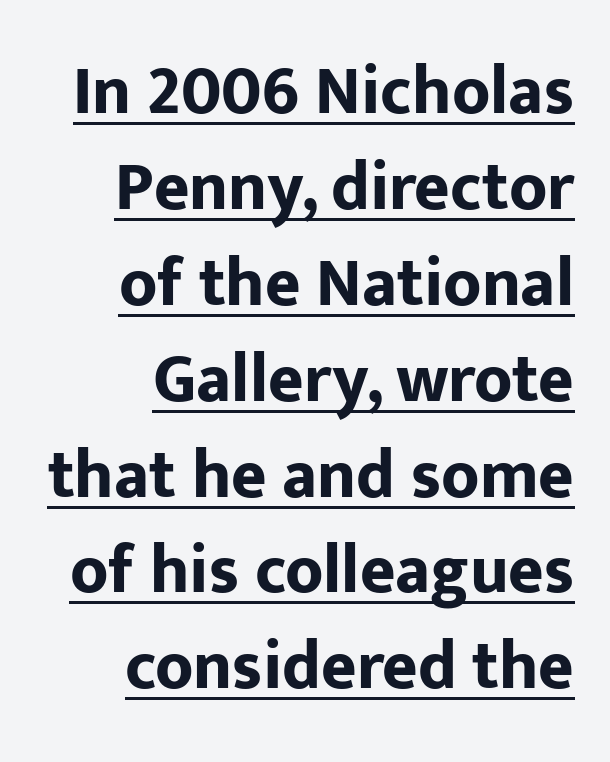
The image shows 68 px bold sans-serif type, upright; set right-aligned, normal line spacing (1.41x), normal letter spacing, underlined; low stroke contrast and a medium x-height.
